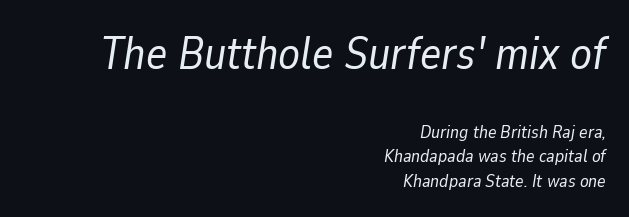
The image shows 45 px regular-weight type, italic (leaning right); set right-aligned, normal line spacing (1.34x), normal letter spacing, not underlined; the first (top) block is 2.5x larger; low stroke contrast and a medium x-height.
